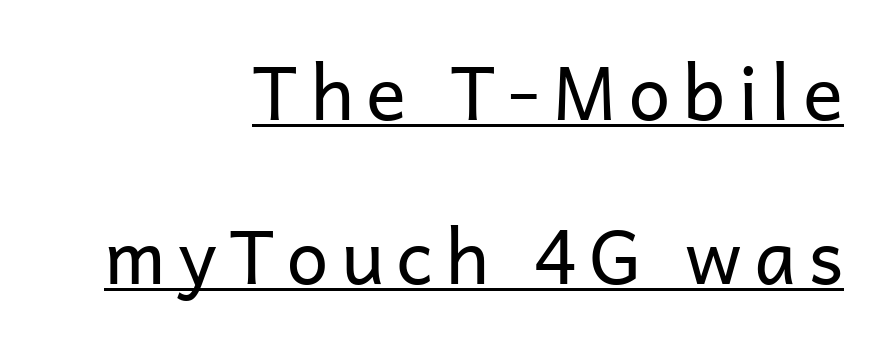
The image shows 75 px regular-weight sans-serif type, upright; set right-aligned, loose line spacing (2.19x), underlined; low stroke contrast and a medium x-height.
